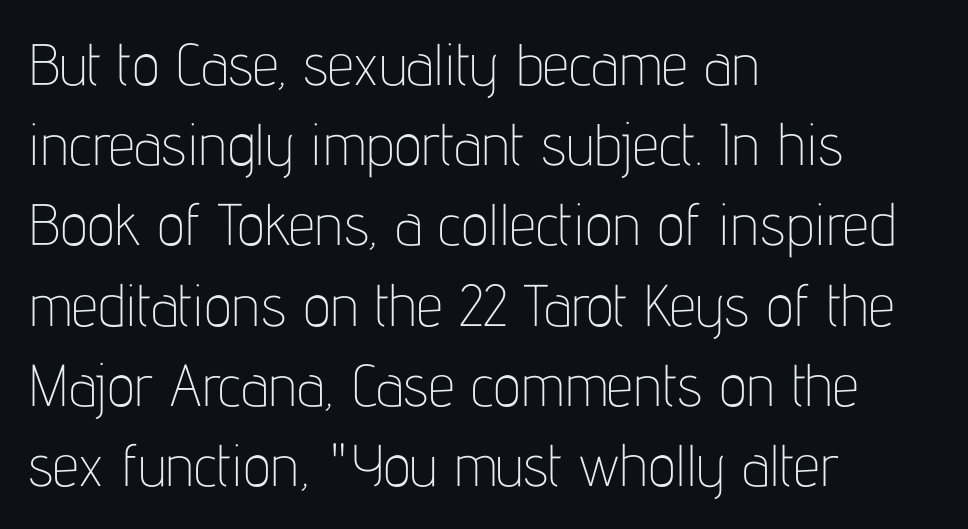
Q: Is the text bold? A: No.
Q: Is the text italic (slanted)? A: No, it is upright.
Q: Is the typeface a serif or a sans-serif typeface? A: Sans-serif.
Q: Is the text underlined? A: No.
Q: How is the paragraph aligned? A: Left-aligned.
Q: Is the spacing between letters normal or unusually wide? A: Normal.
Q: Is the spacing between lines tight, normal or loose? A: Normal.
Q: Width (condensed, normal, or wide)? A: Condensed.
Q: Stroke contrast? A: Low.
Q: x-height? A: Medium.
Q: Monospaced? A: No.
